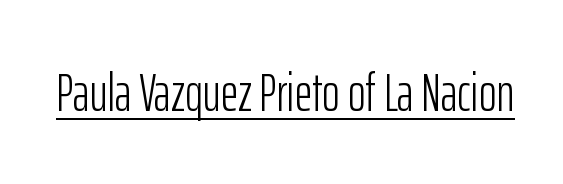
Q: Is the text bold? A: No.
Q: Is the text italic (slanted)? A: No, it is upright.
Q: Is the typeface a serif or a sans-serif typeface? A: Sans-serif.
Q: Is the text underlined? A: Yes.
Q: Is the spacing between letters normal or unusually wide? A: Normal.
Q: Width (condensed, normal, or wide)? A: Condensed.
Q: Stroke contrast? A: Low.
Q: x-height? A: Medium.
Q: Monospaced? A: No.
